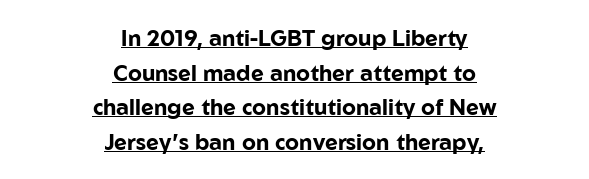
Q: Is the text bold? A: Yes.
Q: Is the text italic (slanted)? A: No, it is upright.
Q: Is the text underlined? A: Yes.
Q: How is the paragraph aligned? A: Centered.
Q: Is the spacing between letters normal or unusually wide? A: Normal.
Q: Is the spacing between lines tight, normal or loose? A: Normal.
